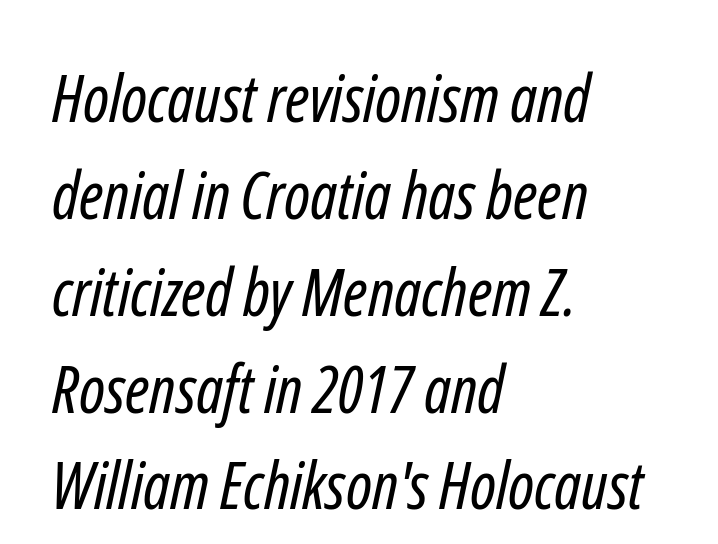
{"serif": "no", "bold": "no", "weight": "regular", "width": "condensed", "stroke_contrast": "low", "x_height": "medium", "monospaced": "no", "underline": "no", "align": "left", "line_spacing": "normal", "line_spacing_ratio": 1.49, "letter_spacing": "normal", "letter_spacing_em": 0.0, "glyph_px": 65}
